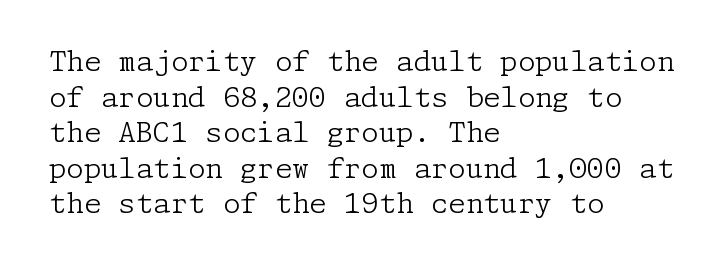
What's the leading like? Ordinary, nothing unusual. Serif or sans? Serif — the stroke terminals have little feet. Rule under the text: the space is simply empty. Counters stay open thanks to moderate or lighter strokes. The letters stand straight up with perfectly vertical stems.
